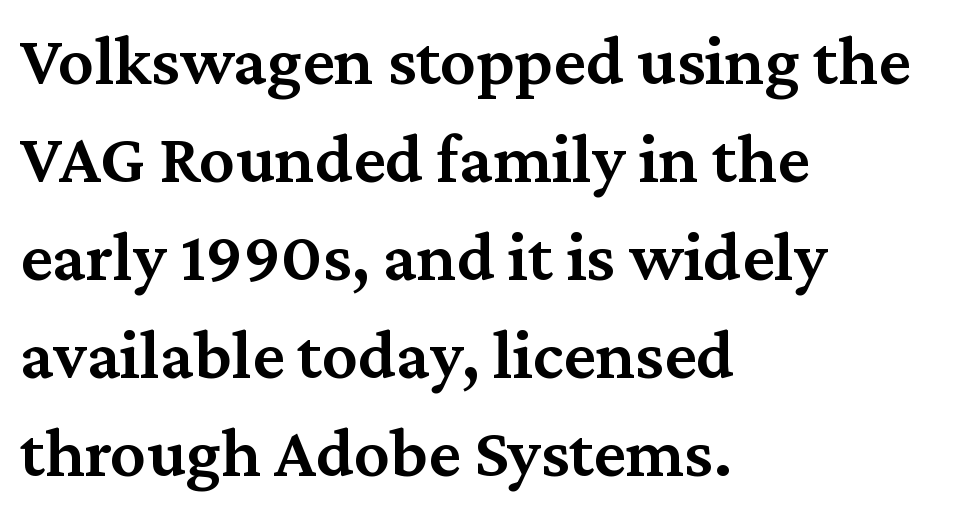
Proportional: the letters do not fall into vertical columns. Posture: vertical. Vertically, the passage feels balanced, rows spaced as you'd expect. Typesetter's note: demi weight, one step under bold. Type style note: has serifs. The space directly below the letters is spotless.
